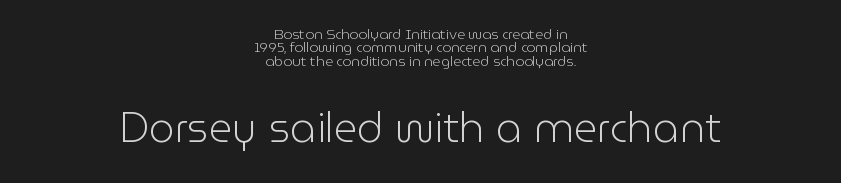
Nothing sits at the stroke ends, so this counts as sans-serif. Tracking value appears to be zero — textbook default spacing. The passage shown is typed in a proportional face where columns would drift. The space directly below the letters is spotless. Bigger letters appear in the bottom chunk; the top chunk is reduced. The strokes carry an ordinary text weight at most.
